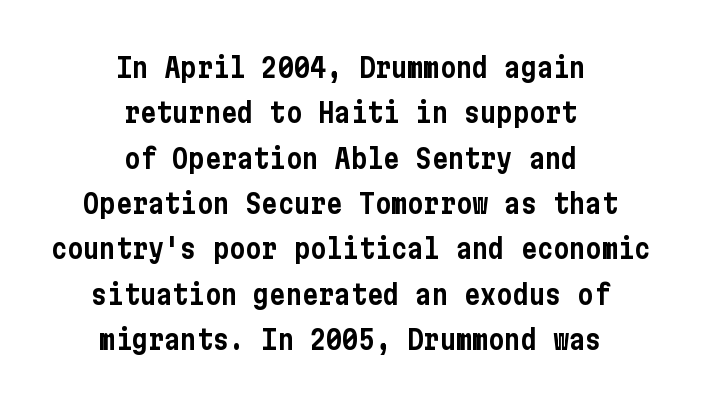
Q: Is the text italic (slanted)? A: No, it is upright.
Q: Is the text underlined? A: No.
Q: How is the paragraph aligned? A: Centered.
Q: Is the spacing between letters normal or unusually wide? A: Normal.
Q: Is the spacing between lines tight, normal or loose? A: Normal.
